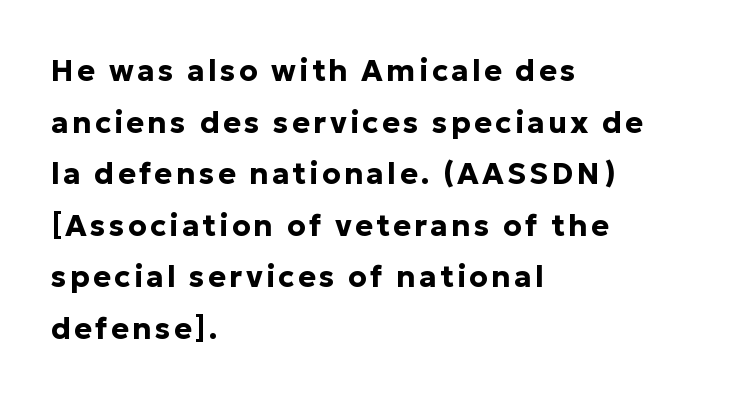
The image shows 30 px bold sans-serif type, upright; set left-aligned, line spacing 1.72x, not underlined; low stroke contrast and a medium x-height.
